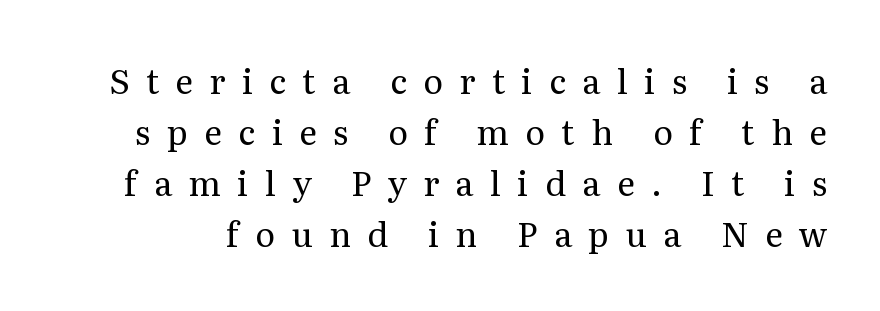
{"serif": "yes", "italic": "no", "bold": "no", "weight": "regular", "width": "normal", "stroke_contrast": "medium", "x_height": "medium", "monospaced": "no", "underline": "no", "line_spacing": "normal", "line_spacing_ratio": 1.5, "letter_spacing": "wide", "letter_spacing_em": 0.48, "glyph_px": 34}
